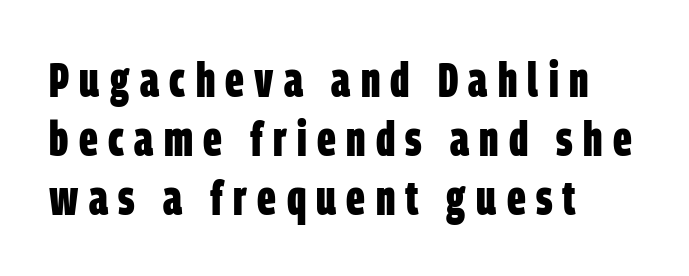
The image shows 49 px bold, condensed sans-serif type; set left-aligned, line spacing 1.2x, unusually wide letter spacing (+0.21 em), not underlined; low stroke contrast and a large x-height.
